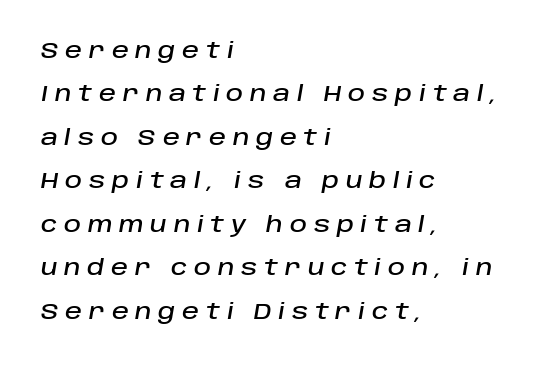
The glyphs look as if they've been sheared to an angle. The rendering uses a large line-height, opening up the rows. There is plenty of visible air inserted between adjacent glyphs. The text block is weighted toward the left margin, trailing off unevenly rightward.
